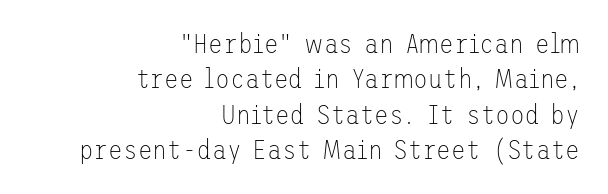
{"italic": "no", "bold": "no", "underline": "no", "align": "right", "line_spacing": "normal", "line_spacing_ratio": 1.31, "letter_spacing": "normal", "letter_spacing_em": 0.0, "glyph_px": 27}
